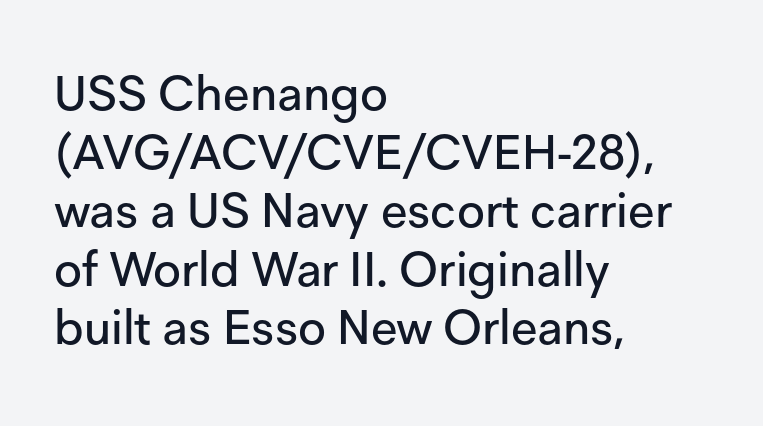
Q: Is the text italic (slanted)? A: No, it is upright.
Q: Is the typeface a serif or a sans-serif typeface? A: Sans-serif.
Q: Is the text underlined? A: No.
Q: How is the paragraph aligned? A: Left-aligned.
Q: Is the spacing between letters normal or unusually wide? A: Normal.
Q: Width (condensed, normal, or wide)? A: Normal.
Q: Stroke contrast? A: Low.
Q: x-height? A: Medium.
Q: Monospaced? A: No.
